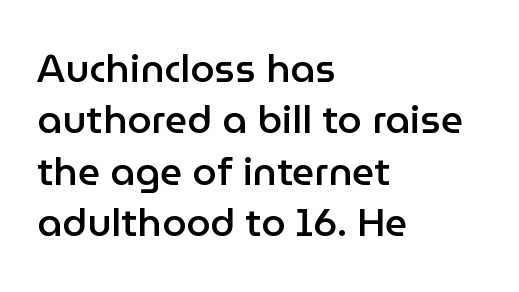
Every stem runs plumb, perpendicular to the baseline. A typesetter would call this proportional, since set widths differ per character. The text block is weighted toward the left margin, trailing off unevenly rightward. The rendering uses a semibold face; strokes are thickened but not to full bold.
